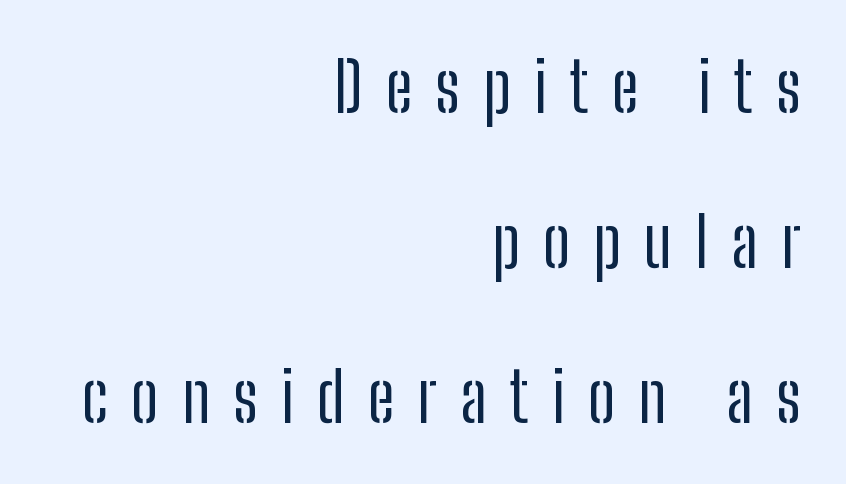
{"serif": "no", "italic": "no", "bold": "no", "weight": "regular", "width": "condensed", "stroke_contrast": "low", "x_height": "medium", "monospaced": "no", "underline": "no", "align": "right", "line_spacing": "loose", "line_spacing_ratio": 2.25, "letter_spacing": "wide", "letter_spacing_em": 0.33, "glyph_px": 69}
